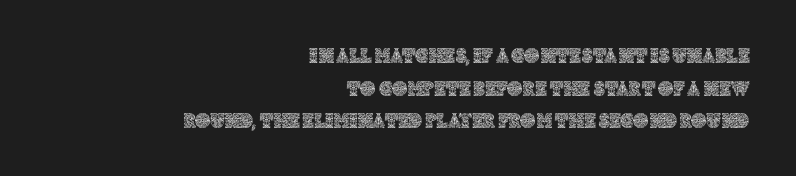
There is no visible air inserted between adjacent glyphs. The compositor pushed each line to the right boundary. Vertical spacing — default. The space directly below the letters is spotless. This is the regular roman posture of the typeface.
